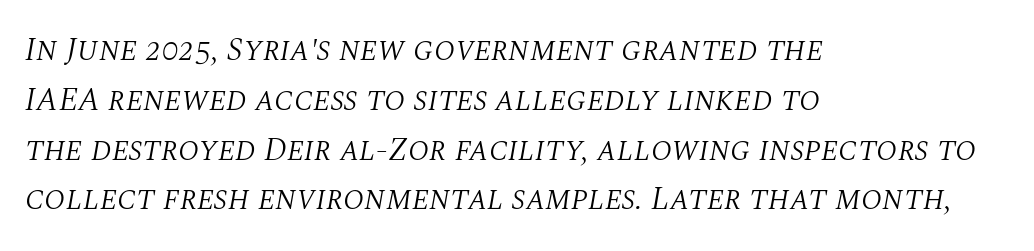
{"serif": "yes", "italic": "yes", "lean": "right", "slant_degrees": 10, "bold": "no", "weight": "light", "width": "normal", "stroke_contrast": "medium", "x_height": "large", "monospaced": "no", "underline": "no", "align": "left", "line_spacing": "normal", "line_spacing_ratio": 1.51, "letter_spacing": "normal", "letter_spacing_em": 0.0, "glyph_px": 33}
